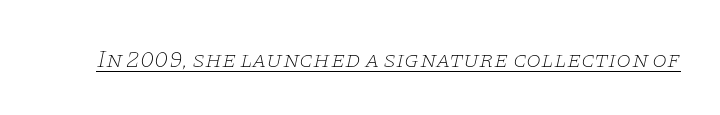
Counters stay open thanks to moderate or lighter strokes. The face used here is rendered with its standard letterfit. These characters rest on top of a visible drawn line. Style check: oblique.
